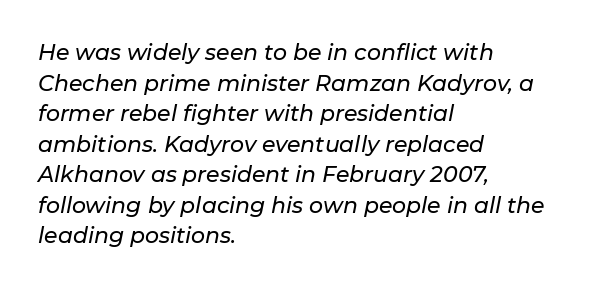
The image shows 22 px text type, italic (leaning right); set left-aligned, normal line spacing (1.39x), normal letter spacing, not underlined.
